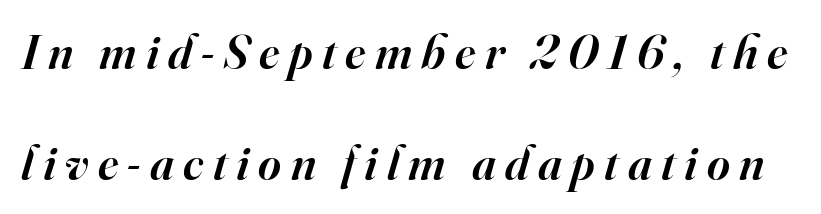
{"serif": "yes", "italic": "yes", "lean": "right", "slant_degrees": 16, "bold": "semi", "weight": "semibold", "width": "normal", "stroke_contrast": "high", "x_height": "small", "monospaced": "no", "underline": "no", "line_spacing": "loose", "line_spacing_ratio": 2.26, "glyph_px": 49}
